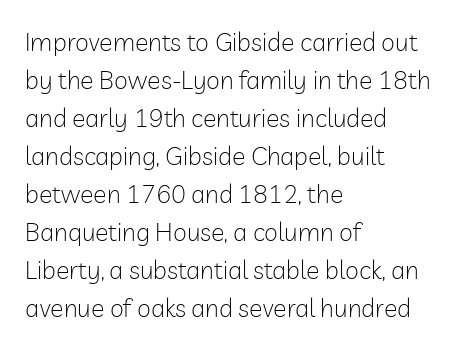
The image shows 25 px text type, upright; set left-aligned, normal line spacing (1.52x), normal letter spacing, not underlined.
